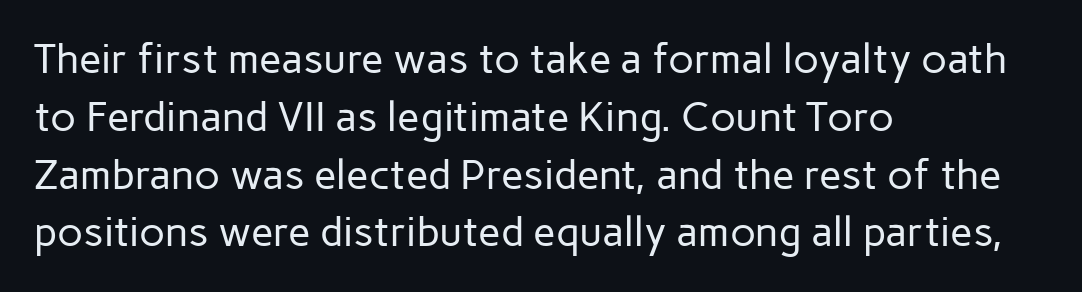
{"serif": "no", "italic": "no", "bold": "no", "weight": "regular", "width": "normal", "stroke_contrast": "low", "x_height": "medium", "monospaced": "no", "underline": "no", "align": "left", "line_spacing": "normal", "line_spacing_ratio": 1.41, "letter_spacing": "normal", "letter_spacing_em": 0.0, "glyph_px": 41}
